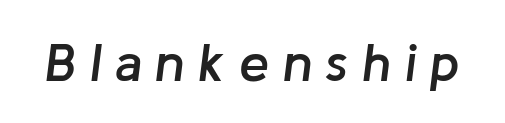
The image shows 54 px semibold type, italic (leaning right); set unusually wide letter spacing (+0.25 em), not underlined; low stroke contrast and a medium x-height.
